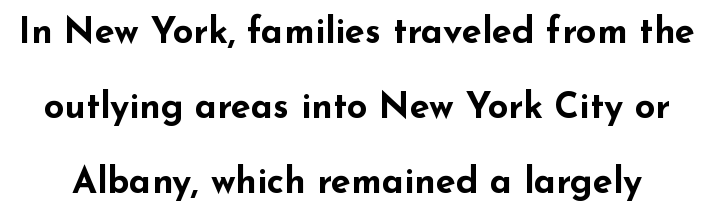
Q: Is the text bold? A: Yes.
Q: Is the text italic (slanted)? A: No, it is upright.
Q: Is the typeface a serif or a sans-serif typeface? A: Sans-serif.
Q: Is the text underlined? A: No.
Q: Is the spacing between letters normal or unusually wide? A: Normal.
Q: Is the spacing between lines tight, normal or loose? A: Loose.
Q: Width (condensed, normal, or wide)? A: Wide.
Q: Stroke contrast? A: Low.
Q: x-height? A: Small.
Q: Monospaced? A: No.
